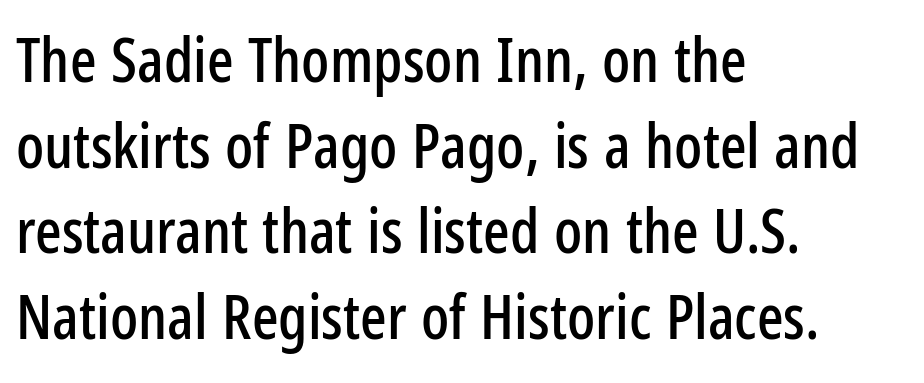
The letters sit at their default tracking, neither squeezed nor spread. Glance below the letters and you will spot only blank space. The rendering anchors every line to the left-hand side. The font family rendered here belongs to the sans-serif group. A typesetter would call this leading conventional body-copy spacing.
